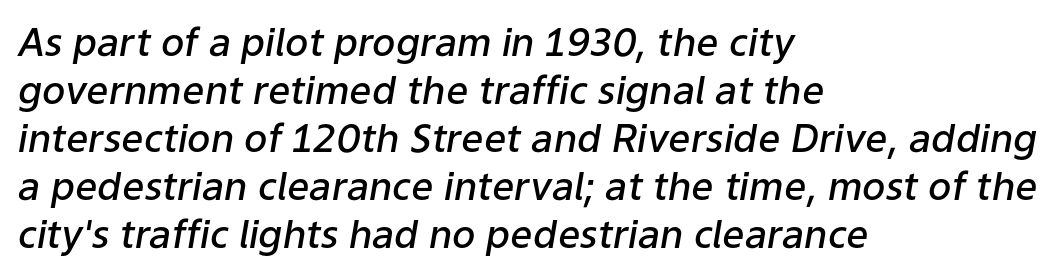
Q: Is the text bold? A: Semi-bold.
Q: Is the text italic (slanted)? A: Yes, it leans right by about 9 degrees.
Q: Is the text underlined? A: No.
Q: How is the paragraph aligned? A: Left-aligned.
Q: Is the spacing between letters normal or unusually wide? A: Normal.
Q: Width (condensed, normal, or wide)? A: Normal.
Q: Stroke contrast? A: Low.
Q: x-height? A: Medium.
Q: Monospaced? A: No.
